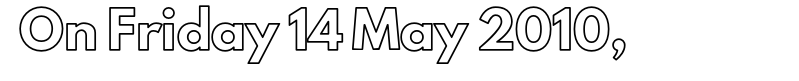
Type without underlining. Characters remain perfectly vertical along every line. This sample uses plain, unmodified letter spacing. The letters advance in unequal steps, a hallmark of proportional type.
